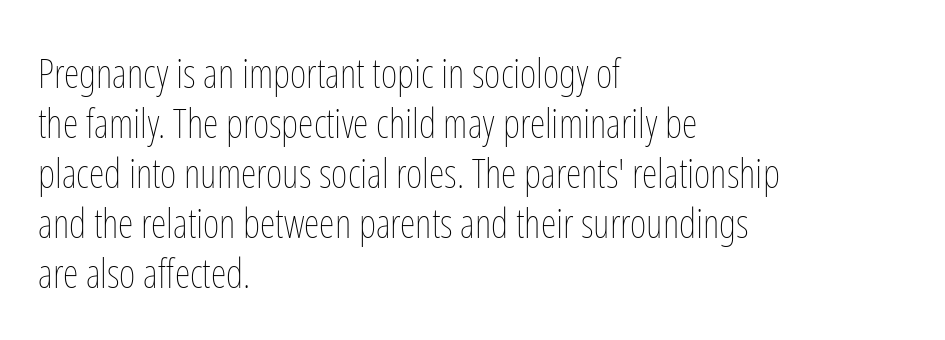
Q: Is the text bold? A: No.
Q: Is the text italic (slanted)? A: No, it is upright.
Q: Is the text underlined? A: No.
Q: How is the paragraph aligned? A: Left-aligned.
Q: Is the spacing between letters normal or unusually wide? A: Normal.
Q: Is the spacing between lines tight, normal or loose? A: Normal.
Q: Width (condensed, normal, or wide)? A: Condensed.
Q: Stroke contrast? A: Low.
Q: x-height? A: Medium.
Q: Monospaced? A: No.
